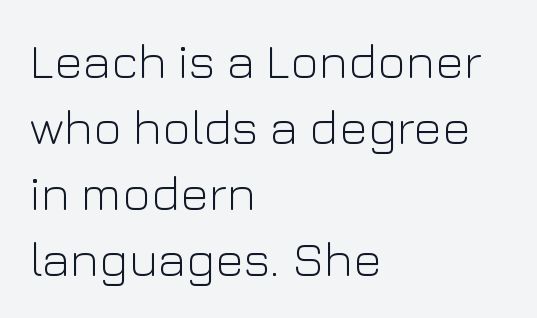
{"serif": "no", "italic": "no", "bold": "no", "weight": "light", "width": "normal", "stroke_contrast": "low", "x_height": "medium", "monospaced": "no", "underline": "no", "align": "left", "line_spacing": "normal", "line_spacing_ratio": 1.35, "letter_spacing": "normal", "letter_spacing_em": 0.0, "glyph_px": 49}
